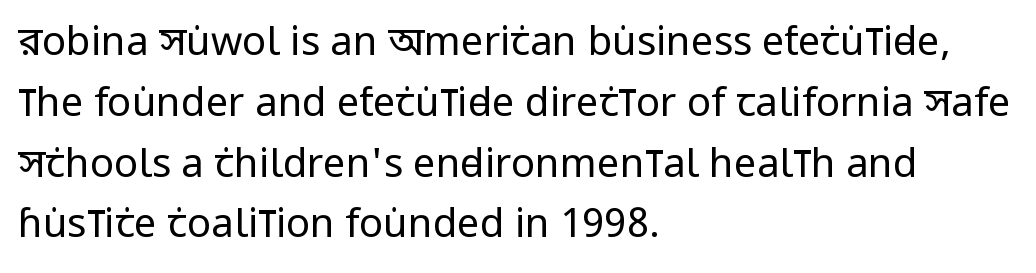
{"serif": "no", "italic": "no", "bold": "no", "weight": "regular", "width": "condensed", "stroke_contrast": "low", "x_height": "large", "monospaced": "no", "underline": "no", "align": "left", "line_spacing": "normal", "line_spacing_ratio": 1.52, "letter_spacing": "normal", "letter_spacing_em": 0.0, "glyph_px": 40}
